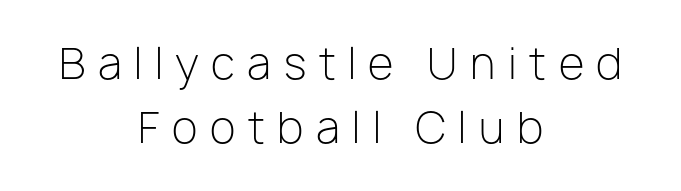
Q: Is the text bold? A: No.
Q: Is the text italic (slanted)? A: No, it is upright.
Q: Is the typeface a serif or a sans-serif typeface? A: Sans-serif.
Q: Is the text underlined? A: No.
Q: How is the paragraph aligned? A: Centered.
Q: Is the spacing between letters normal or unusually wide? A: Unusually wide.
Q: Is the spacing between lines tight, normal or loose? A: Normal.
Q: Width (condensed, normal, or wide)? A: Normal.
Q: Stroke contrast? A: Low.
Q: x-height? A: Medium.
Q: Monospaced? A: No.
